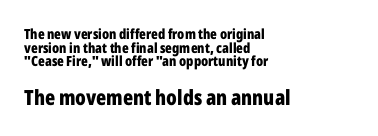
{"italic": "no", "bold": "yes", "underline": "no", "align": "left", "line_spacing": "tight", "line_spacing_ratio": 0.98, "letter_spacing": "normal", "letter_spacing_em": 0.0, "larger_block": "second", "size_ratio": 1.5, "glyph_px": 21}
